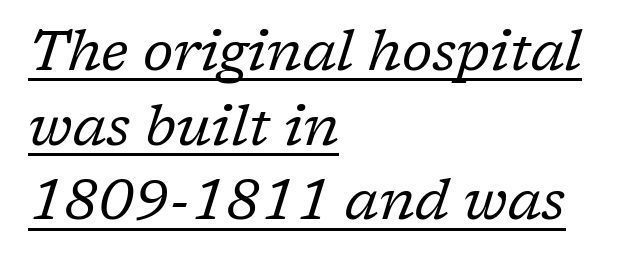
Q: Is the text bold? A: No.
Q: Is the text italic (slanted)? A: Yes, it leans right by about 17 degrees.
Q: Is the typeface a serif or a sans-serif typeface? A: Serif.
Q: Is the text underlined? A: Yes.
Q: How is the paragraph aligned? A: Left-aligned.
Q: Is the spacing between letters normal or unusually wide? A: Normal.
Q: Is the spacing between lines tight, normal or loose? A: Normal.
Q: Width (condensed, normal, or wide)? A: Normal.
Q: Stroke contrast? A: Low.
Q: x-height? A: Medium.
Q: Monospaced? A: No.
